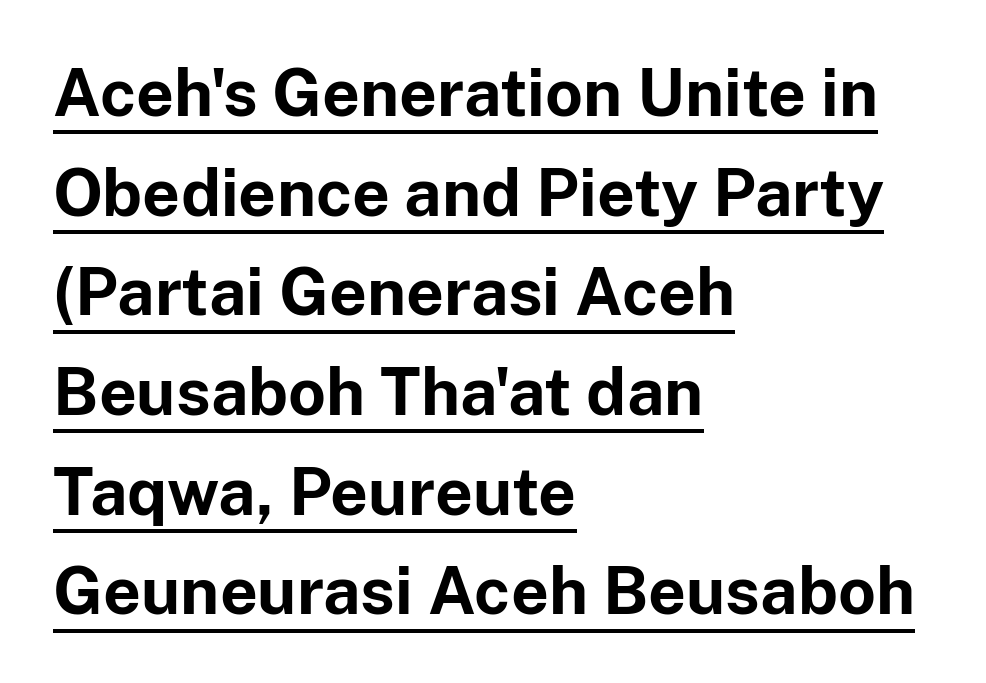
{"serif": "no", "italic": "no", "bold": "yes", "weight": "bold", "width": "normal", "stroke_contrast": "low", "x_height": "medium", "monospaced": "no", "underline": "yes", "align": "left", "line_spacing": "normal", "line_spacing_ratio": 1.51, "letter_spacing": "normal", "letter_spacing_em": 0.0, "glyph_px": 66}
